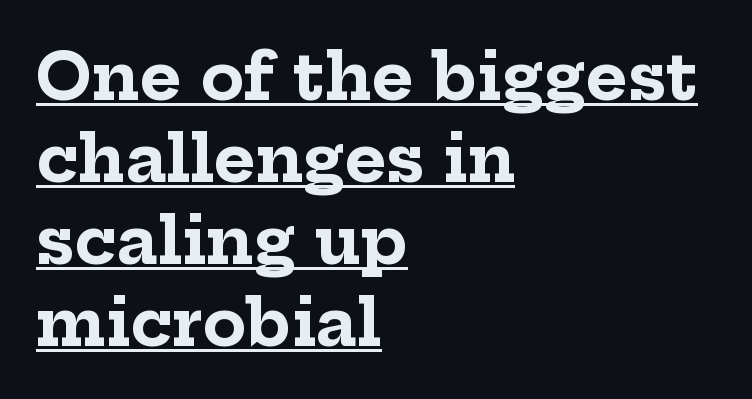
The image shows 64 px bold serif type, upright; set left-aligned, normal line spacing (1.28x), normal letter spacing, underlined; low stroke contrast and a medium x-height.
